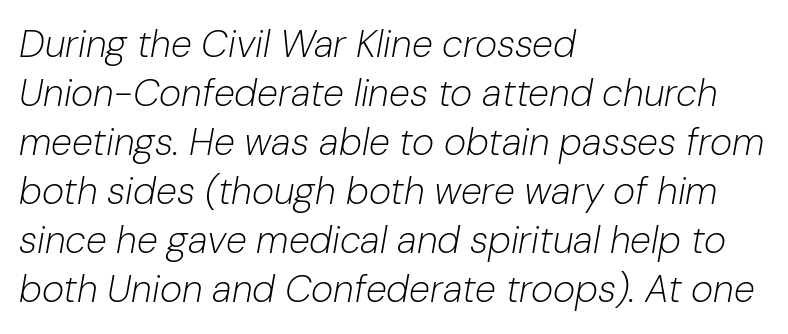
The image shows 38 px light type, italic (leaning right); set left-aligned, normal line spacing (1.29x), normal letter spacing, not underlined; low stroke contrast and a medium x-height.
